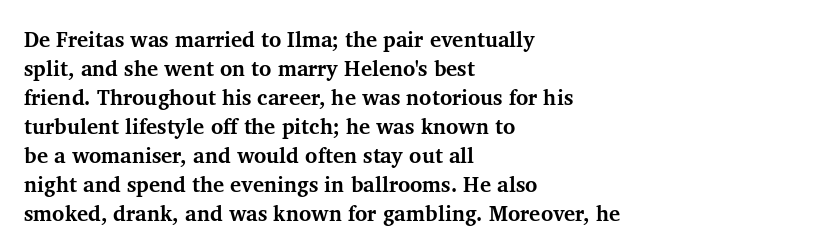
The lines are quadded left. These lines keep a tight, regular rhythm from letter to letter. The gap between lines stays unmarked. It's the straight-up-and-down kind of type. The rendering uses a moderate line-height, typical for paragraphs. Pretty heavy lettering here — definitely bold.
